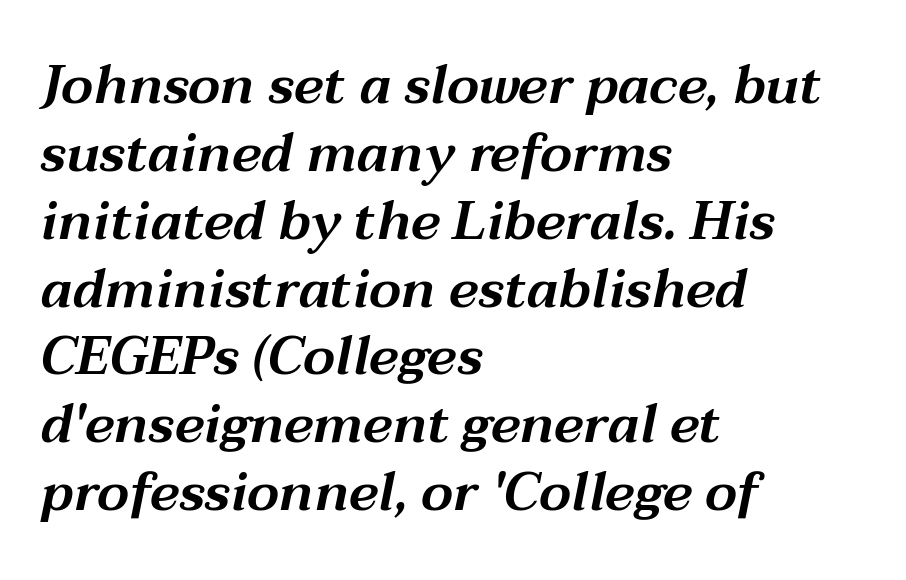
This is oblique type, the kind used for emphasis or titles. The string is rendered with underlining switched off. Note the varied advance widths — an 'i' is clearly narrower than an 'm'. This sample keeps an unexceptional amount of space between lines.
